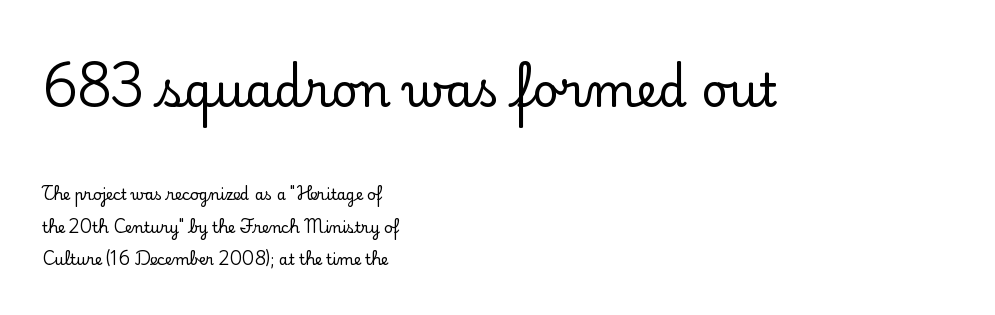
Top chunk: large. Bottom chunk: small. The type is set solid horizontally, with unmodified tracking. Airy leading. Descender tails drop into unmarked territory.
